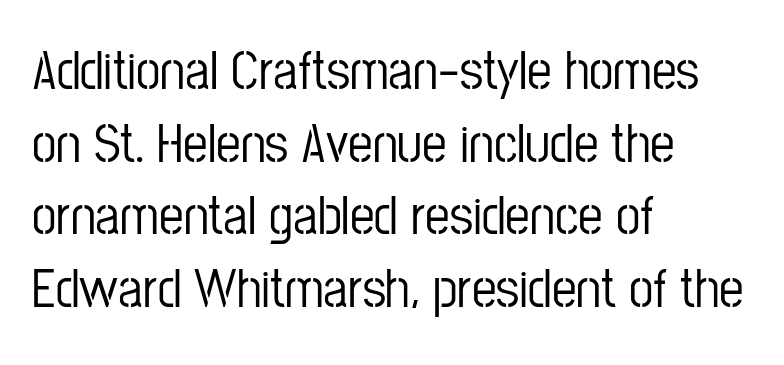
The image shows 55 px condensed sans-serif type, upright; set left-aligned, normal line spacing (1.32x), normal letter spacing, not underlined; low stroke contrast and a medium x-height.
